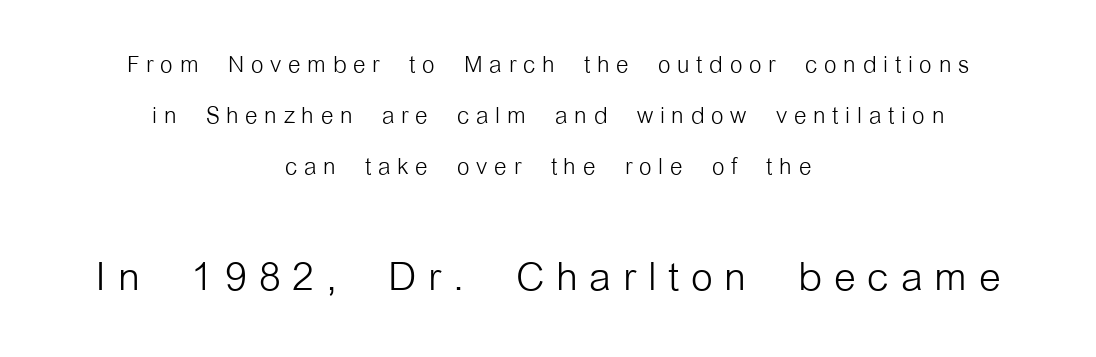
Letters rest on an invisible, unmarked baseline. When letters stand straight like this, we call the style roman or upright. Evenly set lines give the paragraph a standard silhouette. The horizontal fit of the characters is loose and conspicuously gappy. Is this a fixed-width face? No — the glyphs have proportional, varying widths. The later block is typeset at a bigger size than the earlier block.
